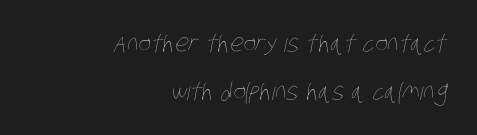
The image shows 24 px text type; set right-aligned, loose line spacing (1.99x), normal letter spacing, not underlined.
